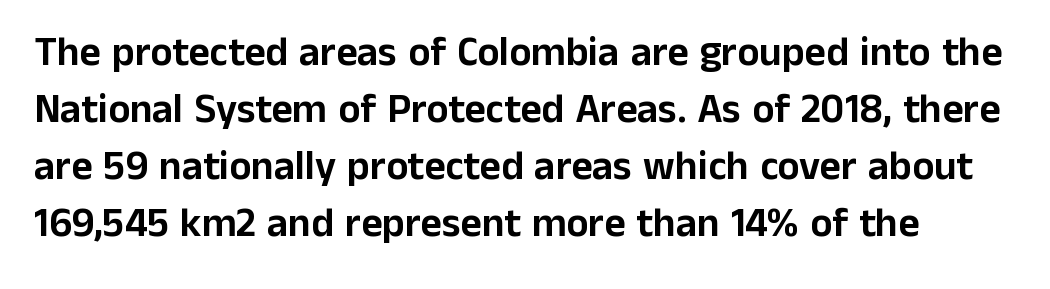
The image shows 41 px sans-serif type, upright; set normal line spacing (1.39x), normal letter spacing, not underlined; low stroke contrast and a medium x-height.
